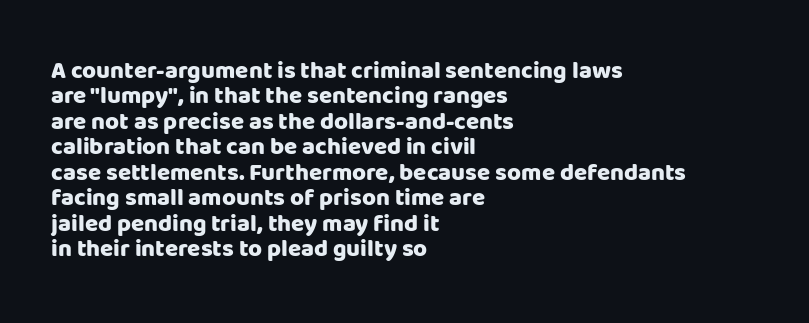
Q: Is the text bold? A: Yes.
Q: Is the text italic (slanted)? A: No, it is upright.
Q: Is the text underlined? A: No.
Q: How is the paragraph aligned? A: Left-aligned.
Q: Is the spacing between letters normal or unusually wide? A: Normal.
Q: Is the spacing between lines tight, normal or loose? A: Tight.
